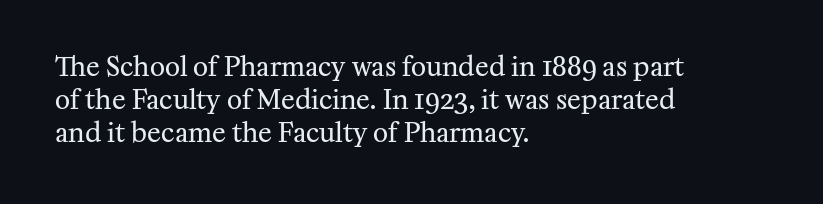
Q: Is the text bold? A: No.
Q: Is the text italic (slanted)? A: No, it is upright.
Q: Is the text underlined? A: No.
Q: How is the paragraph aligned? A: Left-aligned.
Q: Is the spacing between letters normal or unusually wide? A: Normal.
Q: Is the spacing between lines tight, normal or loose? A: Normal.
